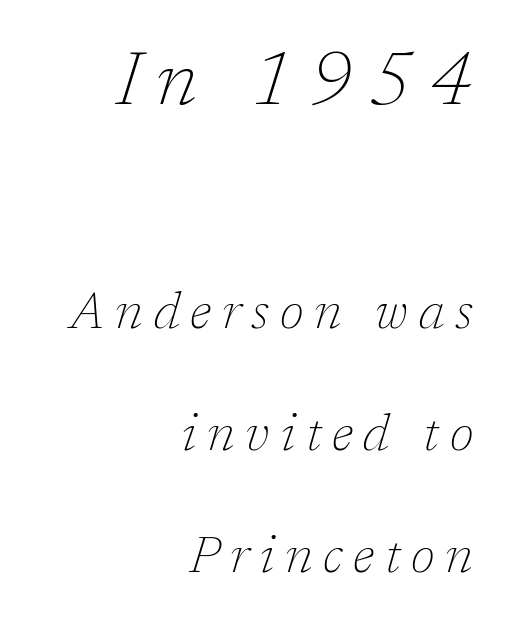
Q: Is the text bold? A: No.
Q: Is the text italic (slanted)? A: Yes, it leans right by about 17 degrees.
Q: Is the typeface a serif or a sans-serif typeface? A: Serif.
Q: Is the text underlined? A: No.
Q: How is the paragraph aligned? A: Right-aligned.
Q: Is the spacing between letters normal or unusually wide? A: Unusually wide.
Q: Is the spacing between lines tight, normal or loose? A: Loose.
Q: Which block of text is set in a larger size, the first (top) or the second (bottom)? A: The first (top) one.
Q: Width (condensed, normal, or wide)? A: Normal.
Q: Stroke contrast? A: Low.
Q: x-height? A: Medium.
Q: Monospaced? A: No.
